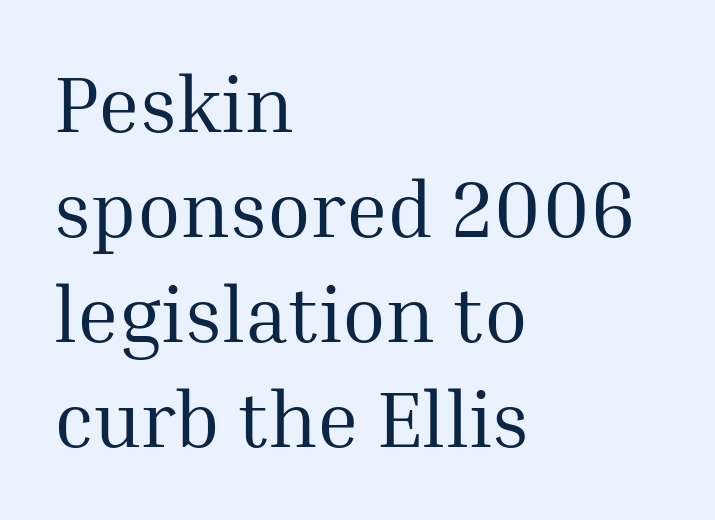
{"serif": "yes", "italic": "no", "bold": "no", "weight": "regular", "width": "normal", "stroke_contrast": "medium", "x_height": "medium", "monospaced": "no", "underline": "no", "align": "left", "line_spacing": "normal", "line_spacing_ratio": 1.33, "letter_spacing": "normal", "letter_spacing_em": 0.0, "glyph_px": 79}
